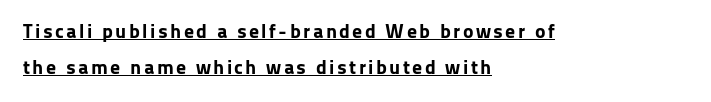
Q: Is the text bold? A: Yes.
Q: Is the text italic (slanted)? A: No, it is upright.
Q: Is the text underlined? A: Yes.
Q: How is the paragraph aligned? A: Left-aligned.
